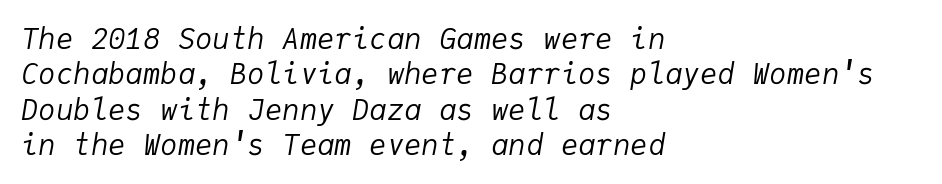
Compared with typical body copy, the letter spacing here is the same. Monospaced: the letters line up in strict vertical columns. Nobody drew a line under any word here. The strokes are not fattened; the text isn't bold.
